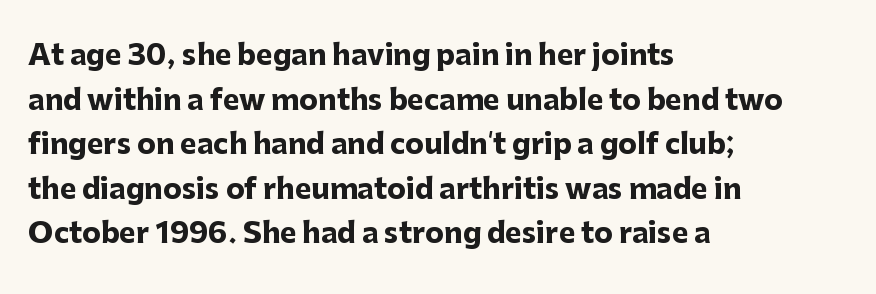
{"serif": "no", "italic": "no", "bold": "yes", "weight": "heavy", "width": "normal", "stroke_contrast": "low", "x_height": "medium", "monospaced": "no", "underline": "no", "align": "left", "line_spacing": "normal", "line_spacing_ratio": 1.59, "letter_spacing": "normal", "letter_spacing_em": 0.0, "glyph_px": 28}
